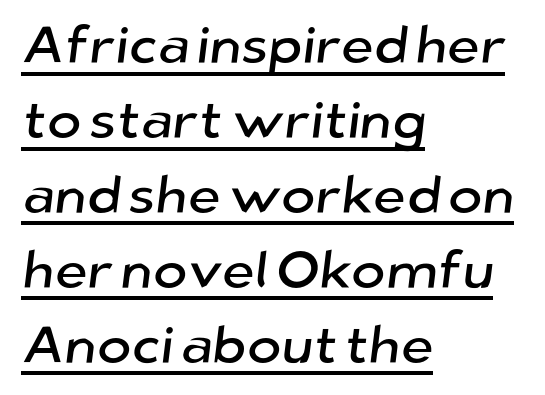
{"serif": "no", "width": "normal", "stroke_contrast": "low", "x_height": "medium", "monospaced": "no", "underline": "yes", "align": "left", "line_spacing": "normal", "line_spacing_ratio": 1.44, "letter_spacing": "normal", "letter_spacing_em": 0.0, "glyph_px": 52}
